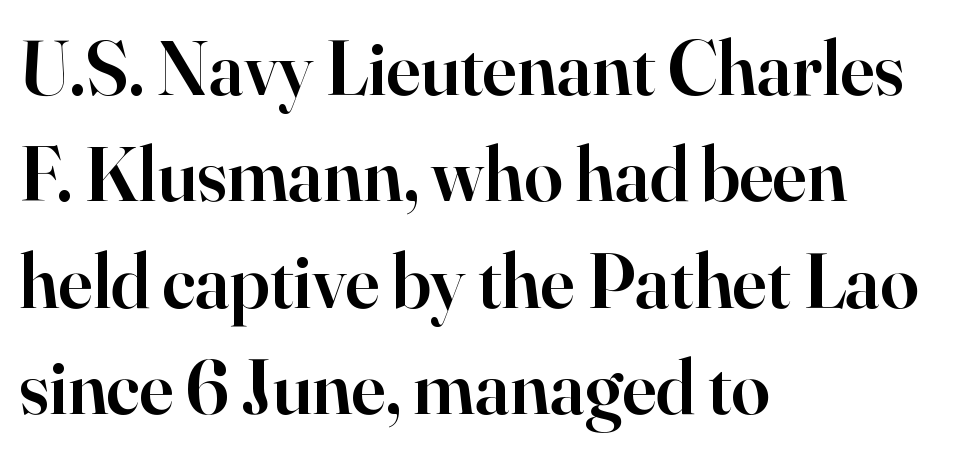
{"serif": "yes", "italic": "no", "bold": "semi", "weight": "semibold", "width": "normal", "stroke_contrast": "high", "x_height": "small", "monospaced": "no", "underline": "no", "align": "left", "line_spacing": "normal", "line_spacing_ratio": 1.38, "letter_spacing": "normal", "letter_spacing_em": 0.0, "glyph_px": 77}
